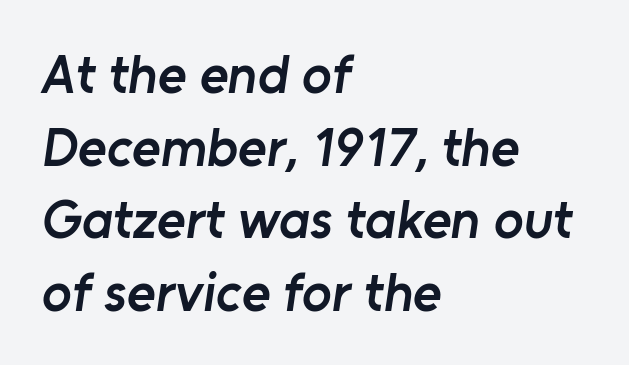
Proportional: the letters do not fall into vertical columns. The letters are semibold — heavier than regular but short of a full bold. The words here are not underlined. Classification — sans serif. Where is the straight margin? On the left.
